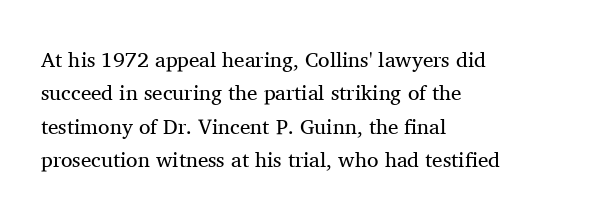
Q: Is the text bold? A: No.
Q: Is the text italic (slanted)? A: No, it is upright.
Q: Is the text underlined? A: No.
Q: How is the paragraph aligned? A: Left-aligned.
Q: Is the spacing between letters normal or unusually wide? A: Normal.
Q: Is the spacing between lines tight, normal or loose? A: Normal.
